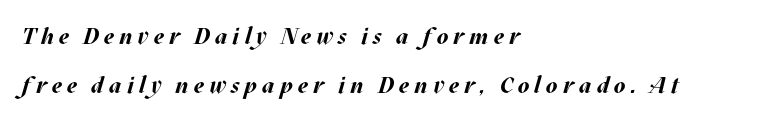
{"italic": "yes", "lean": "right", "slant_degrees": 17, "bold": "yes", "underline": "no", "align": "left", "line_spacing": "loose", "line_spacing_ratio": 2.15, "letter_spacing": "wide", "letter_spacing_em": 0.22, "glyph_px": 23}
